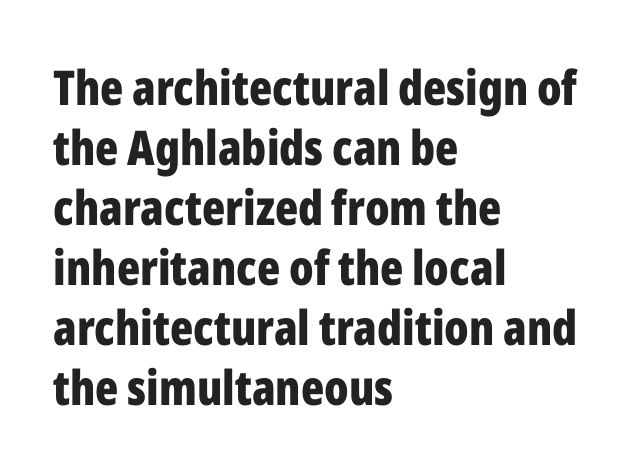
{"serif": "no", "italic": "no", "bold": "yes", "weight": "bold", "width": "condensed", "stroke_contrast": "low", "x_height": "medium", "monospaced": "no", "underline": "no", "align": "left", "line_spacing": "normal", "line_spacing_ratio": 1.25, "letter_spacing": "normal", "letter_spacing_em": 0.0, "glyph_px": 48}
